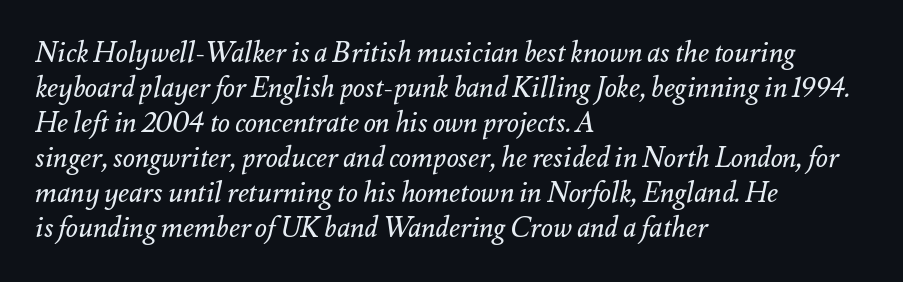
Q: Is the text bold? A: No.
Q: Is the text italic (slanted)? A: Yes, it leans right by about 12 degrees.
Q: Is the text underlined? A: No.
Q: How is the paragraph aligned? A: Left-aligned.
Q: Is the spacing between letters normal or unusually wide? A: Normal.
Q: Is the spacing between lines tight, normal or loose? A: Normal.
Q: Width (condensed, normal, or wide)? A: Normal.
Q: Stroke contrast? A: Medium.
Q: x-height? A: Small.
Q: Monospaced? A: No.
